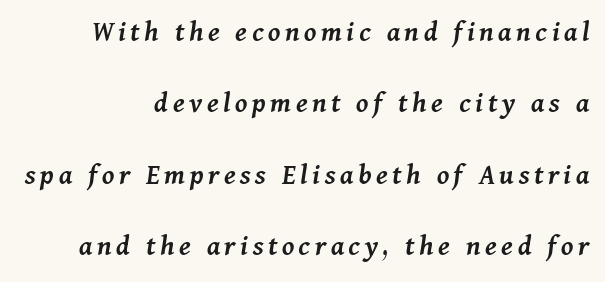
The image shows 30 px semibold type, italic (leaning right); set right-aligned, loose line spacing (2.38x), not underlined; medium stroke contrast and a medium x-height.
